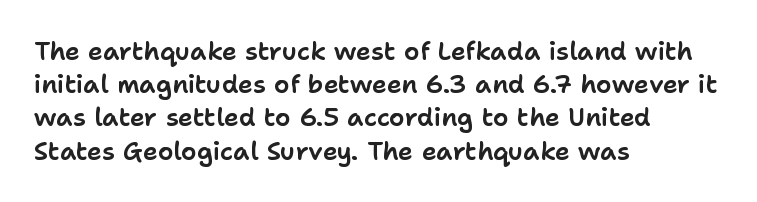
Q: Is the text italic (slanted)? A: No, it is upright.
Q: Is the text underlined? A: No.
Q: How is the paragraph aligned? A: Left-aligned.
Q: Is the spacing between letters normal or unusually wide? A: Normal.
Q: Is the spacing between lines tight, normal or loose? A: Normal.
